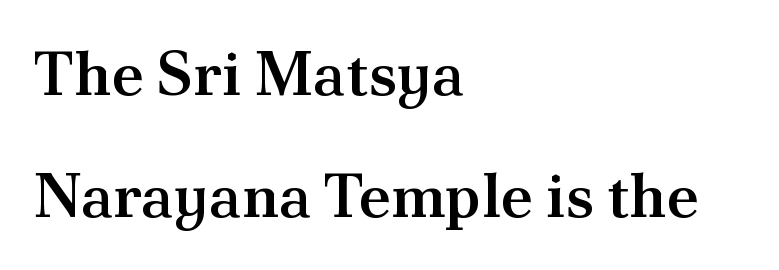
Q: Is the text bold? A: Semi-bold.
Q: Is the text italic (slanted)? A: No, it is upright.
Q: Is the typeface a serif or a sans-serif typeface? A: Serif.
Q: Is the text underlined? A: No.
Q: How is the paragraph aligned? A: Left-aligned.
Q: Is the spacing between letters normal or unusually wide? A: Normal.
Q: Is the spacing between lines tight, normal or loose? A: Loose.
Q: Width (condensed, normal, or wide)? A: Normal.
Q: Stroke contrast? A: Medium.
Q: x-height? A: Small.
Q: Monospaced? A: No.
